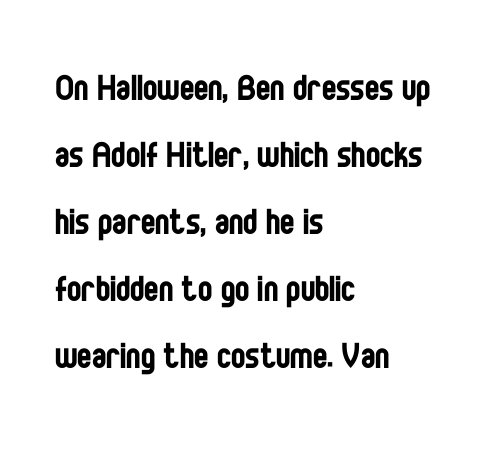
Observe the ordinary spacing: letters are neighbours, not strangers. The baseline area is clear. The passage is arranged the way most books set body copy — flush left. You could not count columns in this text — the font is proportionally spaced. The rows are spaced the way most documents space them. These lines are composed in type without serifs.
